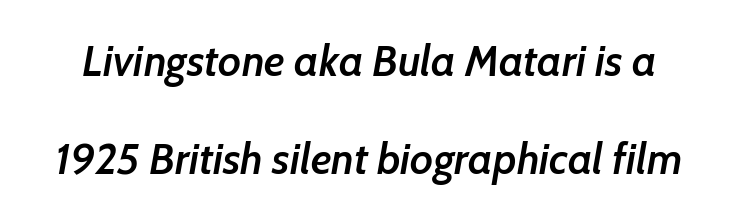
The image shows 43 px semibold type, italic (leaning right); set loose line spacing (2.29x), normal letter spacing, not underlined; low stroke contrast and a medium x-height.
